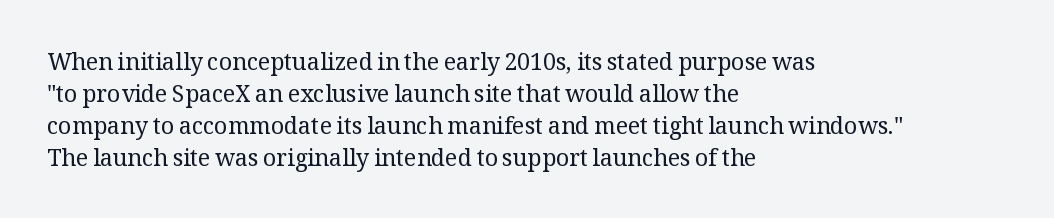
The image shows 23 px text type, upright; set left-aligned, normal line spacing (1.39x), normal letter spacing, not underlined.
